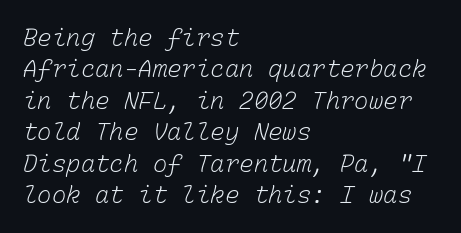
The image shows 24 px text type; set left-aligned, normal line spacing (1.31x), normal letter spacing, not underlined.
